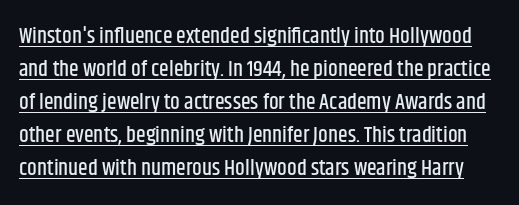
These lines were composed using upright roman letters. Regular leading. Emphasis is given by a line drawn under the lettering. Observe the ordinary spacing: letters are neighbours, not strangers.
